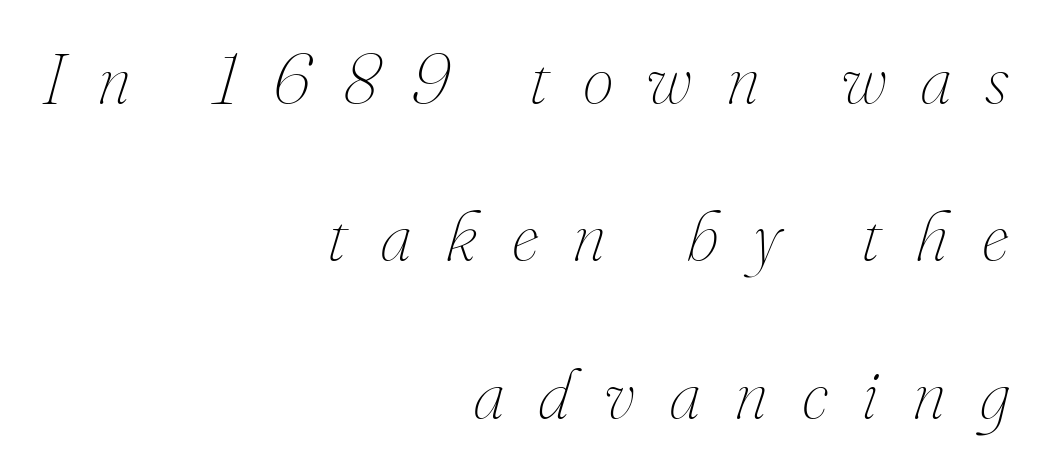
Q: Is the text bold? A: No.
Q: Is the text italic (slanted)? A: Yes, it leans right by about 16 degrees.
Q: Is the text underlined? A: No.
Q: How is the paragraph aligned? A: Right-aligned.
Q: Is the spacing between letters normal or unusually wide? A: Unusually wide.
Q: Is the spacing between lines tight, normal or loose? A: Loose.
Q: Width (condensed, normal, or wide)? A: Normal.
Q: Stroke contrast? A: Medium.
Q: x-height? A: Small.
Q: Monospaced? A: No.
